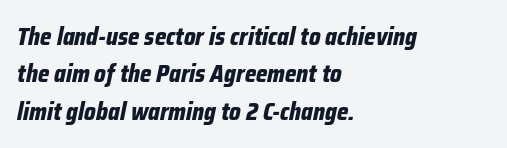
{"italic": "yes", "lean": "right", "slant_degrees": 12, "bold": "yes", "underline": "no", "align": "left", "line_spacing": "normal", "line_spacing_ratio": 1.56, "letter_spacing": "normal", "letter_spacing_em": 0.0, "glyph_px": 24}
